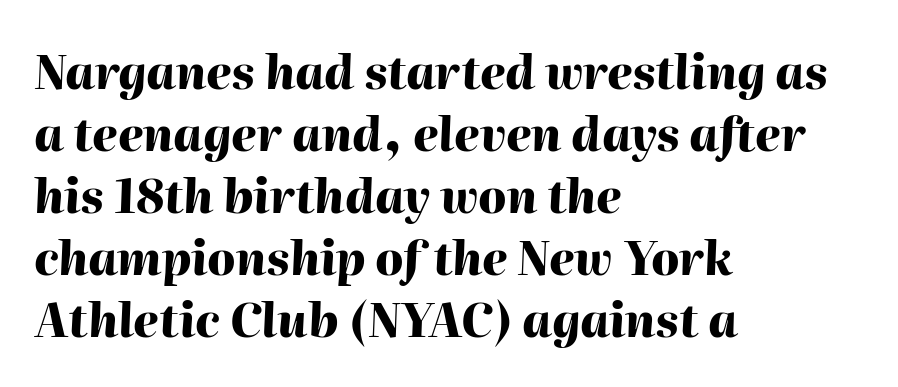
Caption: bold face, heavy strokes. Between one letter and the next there's only the usual sliver of space. Horizontally, the lines are justified to the leading edge only. A typesetter would mark this as italic. A clean baseline with only descenders dipping below it.
